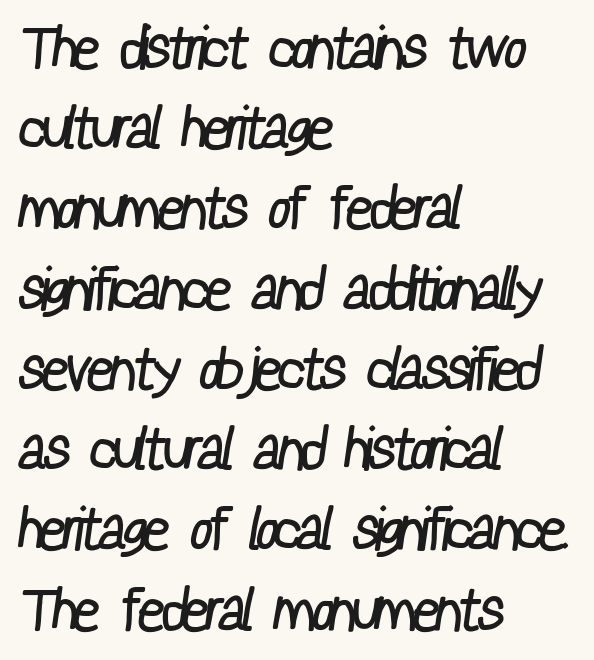
Q: Is the text bold? A: No.
Q: Is the typeface a serif or a sans-serif typeface? A: Sans-serif.
Q: Is the text underlined? A: No.
Q: How is the paragraph aligned? A: Left-aligned.
Q: Is the spacing between letters normal or unusually wide? A: Normal.
Q: Is the spacing between lines tight, normal or loose? A: Normal.
Q: Width (condensed, normal, or wide)? A: Condensed.
Q: Stroke contrast? A: Low.
Q: x-height? A: Medium.
Q: Monospaced? A: No.
